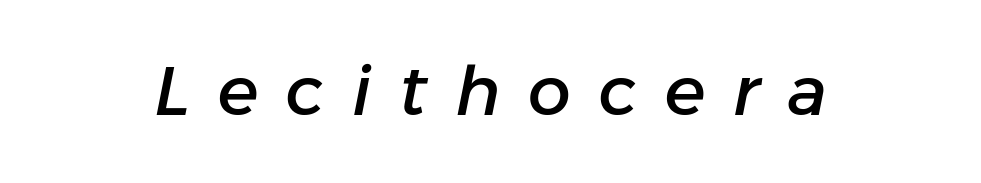
The passage shown leans; its letterforms are oblique. This rendering widens character spacing well past its baseline value. You could not count columns in this text — the font is proportionally spaced. Any mark beneath the type? The region is blank.
